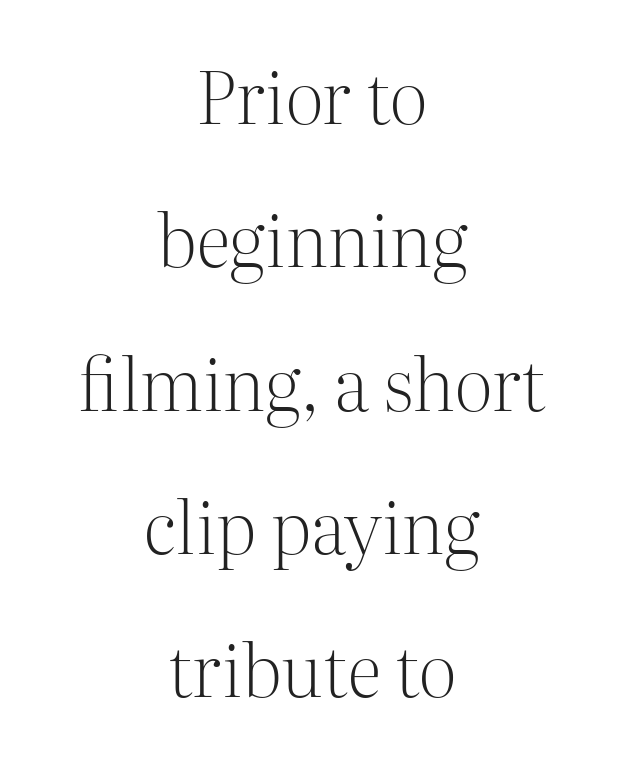
Q: Is the text bold? A: No.
Q: Is the text italic (slanted)? A: No, it is upright.
Q: Is the typeface a serif or a sans-serif typeface? A: Serif.
Q: Is the text underlined? A: No.
Q: How is the paragraph aligned? A: Centered.
Q: Is the spacing between letters normal or unusually wide? A: Normal.
Q: Is the spacing between lines tight, normal or loose? A: Loose.
Q: Width (condensed, normal, or wide)? A: Normal.
Q: Stroke contrast? A: Medium.
Q: x-height? A: Medium.
Q: Monospaced? A: No.
